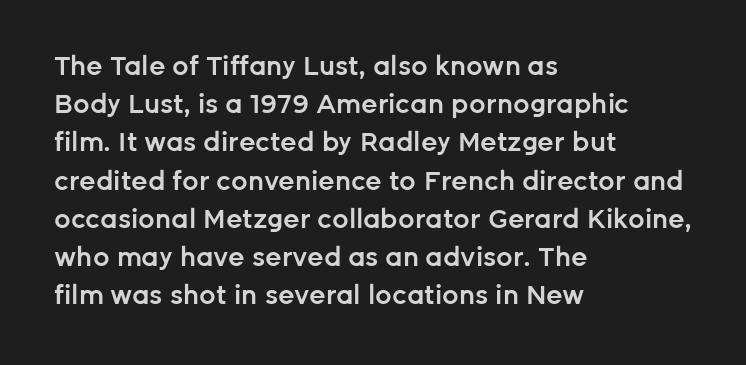
{"italic": "no", "bold": "semi", "underline": "no", "align": "left", "line_spacing": "normal", "line_spacing_ratio": 1.47, "letter_spacing": "normal", "letter_spacing_em": 0.0, "glyph_px": 26}
